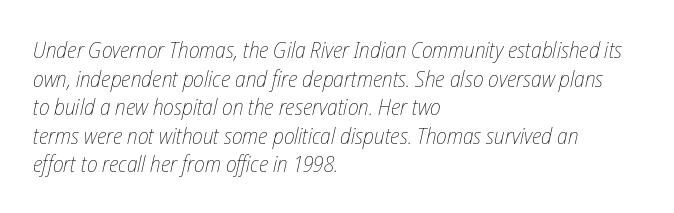
{"italic": "yes", "lean": "right", "slant_degrees": 12, "bold": "no", "underline": "no", "align": "left", "line_spacing_ratio": 1.24, "letter_spacing": "normal", "letter_spacing_em": 0.0, "glyph_px": 23}
